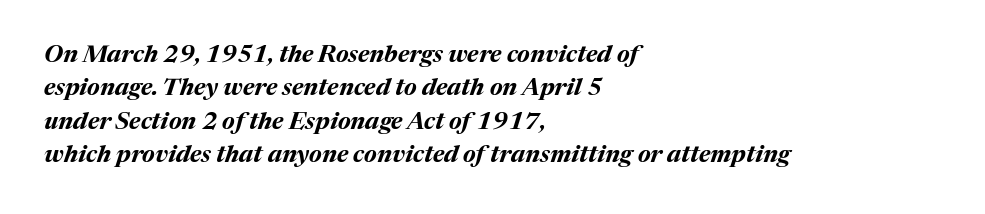
Q: Is the text bold? A: Yes.
Q: Is the text italic (slanted)? A: Yes, it leans right by about 17 degrees.
Q: Is the text underlined? A: No.
Q: How is the paragraph aligned? A: Left-aligned.
Q: Is the spacing between letters normal or unusually wide? A: Normal.
Q: Is the spacing between lines tight, normal or loose? A: Normal.
